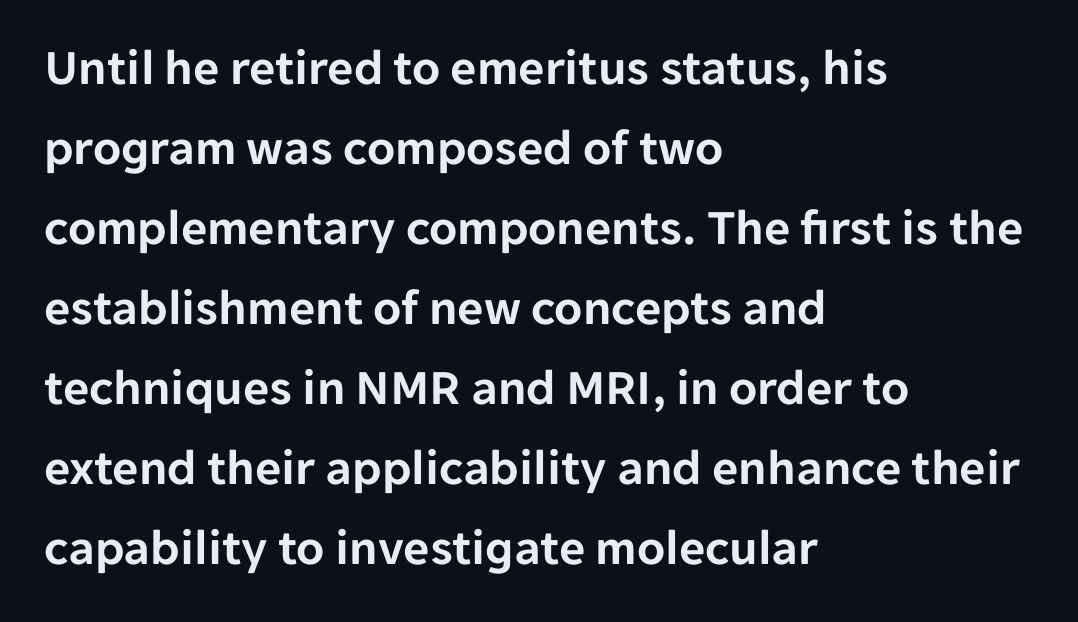
Q: Is the text italic (slanted)? A: No, it is upright.
Q: Is the typeface a serif or a sans-serif typeface? A: Sans-serif.
Q: Is the text underlined? A: No.
Q: How is the paragraph aligned? A: Left-aligned.
Q: Is the spacing between letters normal or unusually wide? A: Normal.
Q: Is the spacing between lines tight, normal or loose? A: Normal.
Q: Width (condensed, normal, or wide)? A: Normal.
Q: Stroke contrast? A: Low.
Q: x-height? A: Medium.
Q: Monospaced? A: No.
